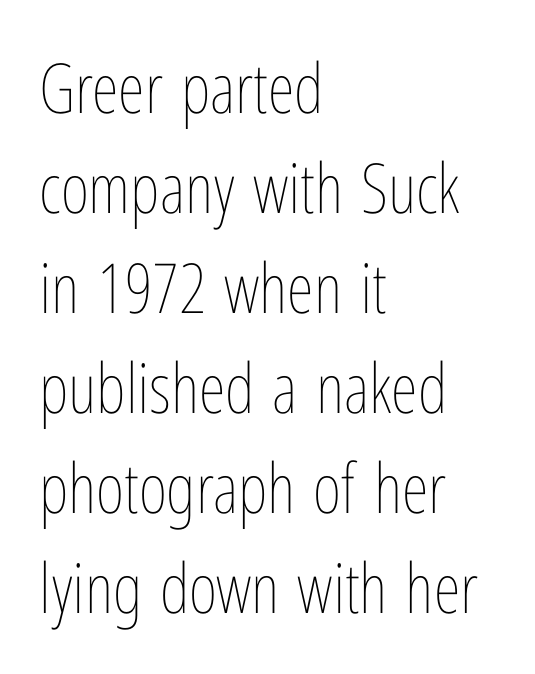
Q: Is the text bold? A: No.
Q: Is the text italic (slanted)? A: No, it is upright.
Q: Is the text underlined? A: No.
Q: How is the paragraph aligned? A: Left-aligned.
Q: Is the spacing between letters normal or unusually wide? A: Normal.
Q: Is the spacing between lines tight, normal or loose? A: Normal.
Q: Width (condensed, normal, or wide)? A: Condensed.
Q: Stroke contrast? A: Low.
Q: x-height? A: Medium.
Q: Monospaced? A: No.
